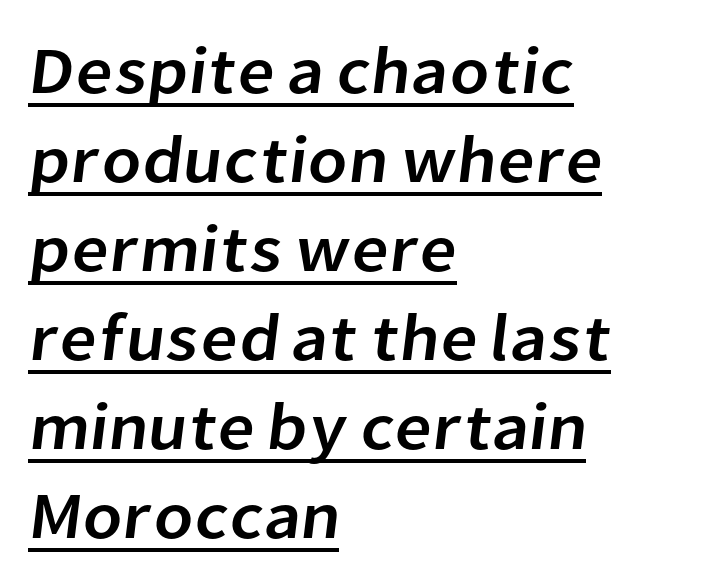
Q: Is the typeface a serif or a sans-serif typeface? A: Sans-serif.
Q: Is the text underlined? A: Yes.
Q: How is the paragraph aligned? A: Left-aligned.
Q: Is the spacing between letters normal or unusually wide? A: Normal.
Q: Is the spacing between lines tight, normal or loose? A: Normal.
Q: Width (condensed, normal, or wide)? A: Normal.
Q: Stroke contrast? A: Low.
Q: x-height? A: Medium.
Q: Monospaced? A: No.
